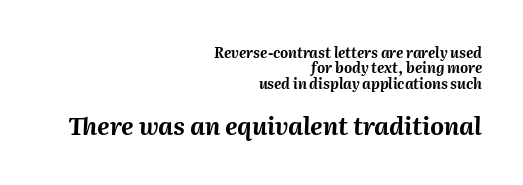
The image shows 24 px bold type, italic (leaning right); set right-aligned, tight line spacing (1.1x), normal letter spacing, not underlined; the second (bottom) block is 1.71x larger.
